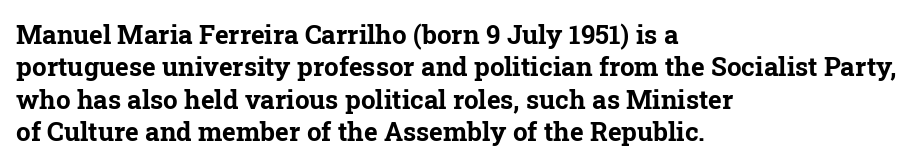
The image shows 26 px bold type, upright; set left-aligned, normal line spacing (1.25x), normal letter spacing, not underlined.
